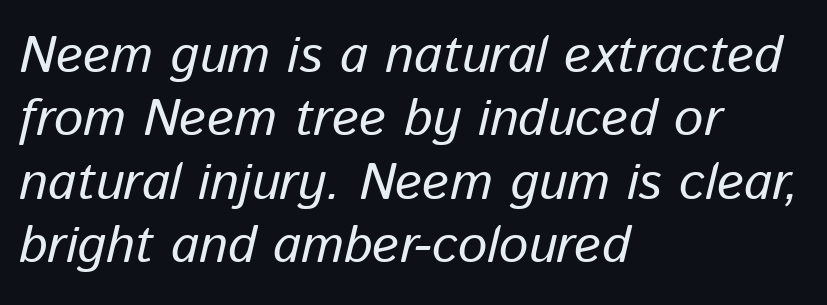
The image shows 52 px regular-weight type, italic (leaning right); set left-aligned, line spacing 1.22x, normal letter spacing, not underlined; low stroke contrast and a medium x-height.
